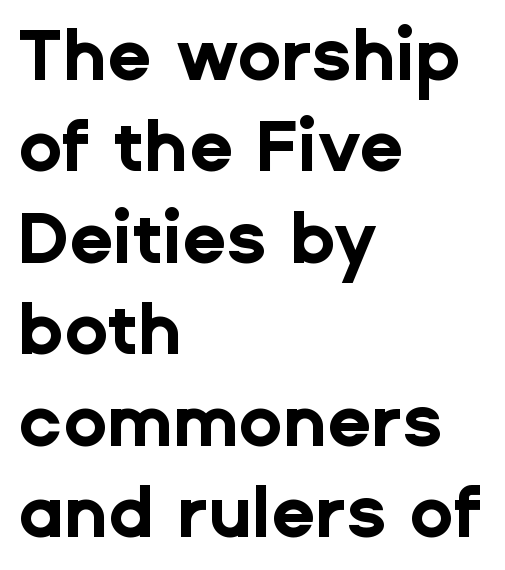
Q: Is the text bold? A: Yes.
Q: Is the text italic (slanted)? A: No, it is upright.
Q: Is the typeface a serif or a sans-serif typeface? A: Sans-serif.
Q: Is the text underlined? A: No.
Q: How is the paragraph aligned? A: Left-aligned.
Q: Is the spacing between letters normal or unusually wide? A: Normal.
Q: Is the spacing between lines tight, normal or loose? A: Normal.
Q: Width (condensed, normal, or wide)? A: Normal.
Q: Stroke contrast? A: Low.
Q: x-height? A: Medium.
Q: Monospaced? A: No.
